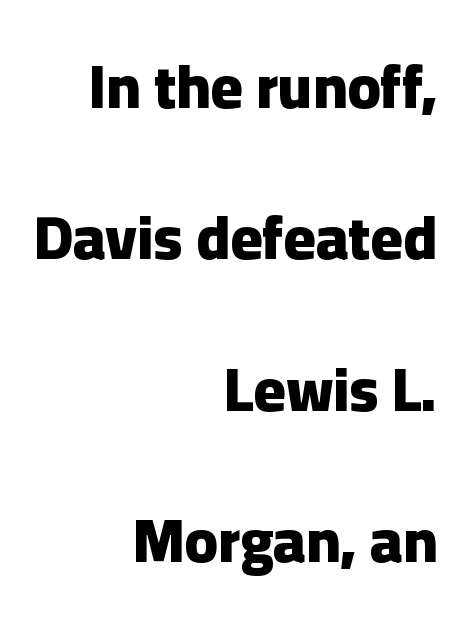
The typesetting leans heavy: a genuine bold. No extra tracking has been applied to these lines. Think of a printed novel: that variable character pitch is what you see here. The letters stand upright; this is a roman face. The text block is weighted toward the right margin, trailing off unevenly leftward. The area under the type is left untouched.
